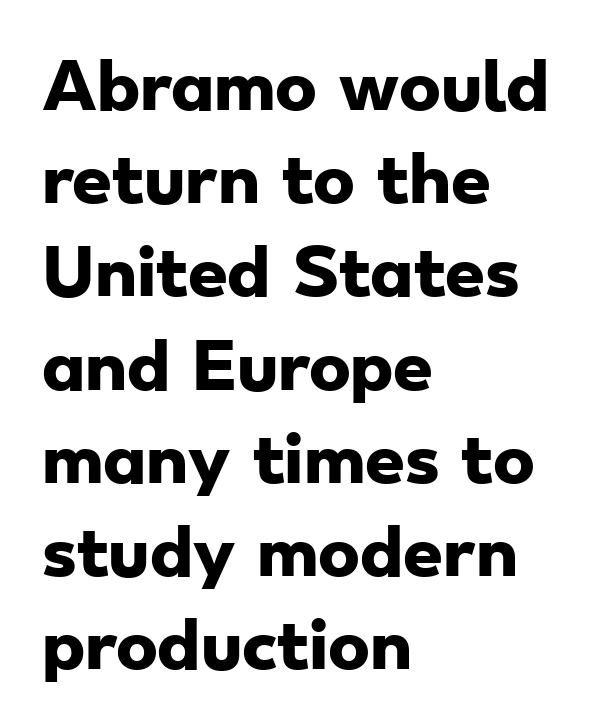
The image shows 63 px heavy, wide sans-serif type; set left-aligned, normal line spacing (1.48x), normal letter spacing, not underlined; low stroke contrast and a small x-height.
